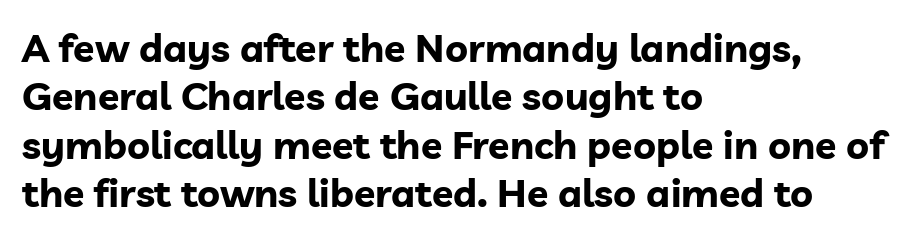
The image shows 39 px bold sans-serif type, upright; set left-aligned, line spacing 1.24x, normal letter spacing, not underlined; low stroke contrast and a medium x-height.
